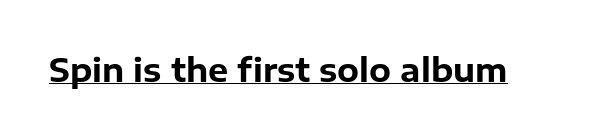
{"serif": "no", "italic": "no", "bold": "yes", "weight": "bold", "width": "normal", "stroke_contrast": "low", "x_height": "medium", "monospaced": "no", "underline": "yes", "letter_spacing": "normal", "letter_spacing_em": 0.0, "glyph_px": 32}
